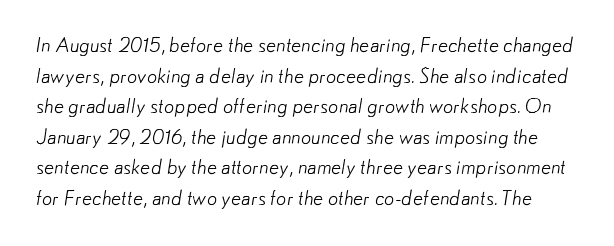
Stems and bowls with no extra thickness — not bold. The gap between lines stays unmarked. How would I describe the line gaps? Plain and ordinary. The type is set solid horizontally, with unmodified tracking.
